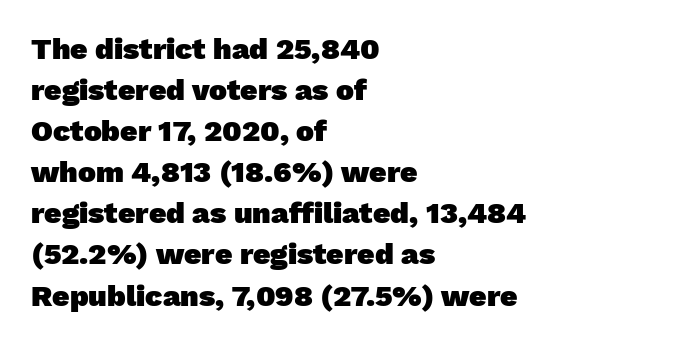
What kind of face is this? One without serifs — a sans. The lines in this sample share a left origin and differ only in where they stop. Think of a printed novel: that variable character pitch is what you see here. The rendering keeps characters at their native spacing. Beneath every word, the page is bare. The characters look thick and weighty, a clear bold.
